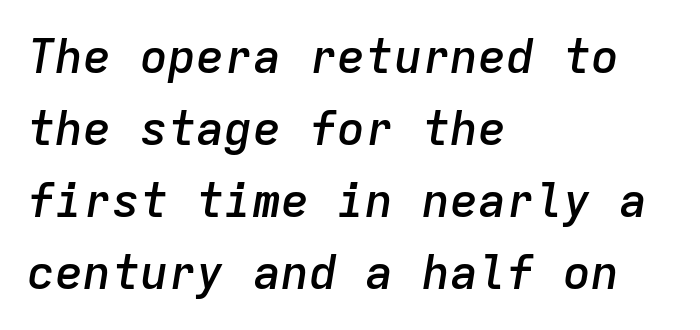
Q: Is the text bold? A: Semi-bold.
Q: Is the text italic (slanted)? A: Yes, it leans right by about 9 degrees.
Q: Is the text underlined? A: No.
Q: How is the paragraph aligned? A: Left-aligned.
Q: Is the spacing between letters normal or unusually wide? A: Normal.
Q: Is the spacing between lines tight, normal or loose? A: Normal.
Q: Width (condensed, normal, or wide)? A: Normal.
Q: Stroke contrast? A: Low.
Q: x-height? A: Medium.
Q: Monospaced? A: Yes.
